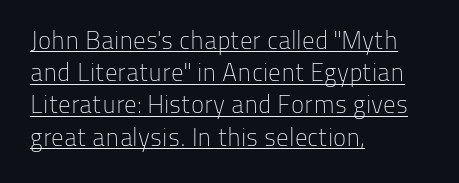
Compared with a centered layout, this one pins lines to the left instead. The sample's only ornament is a line tracing under the words. The letterforms sit at book weight or below. Spacing between characters is what you'd get straight out of the box. Evenly set lines give the paragraph a standard silhouette.
